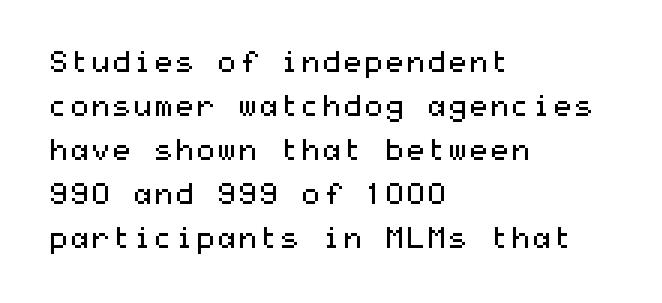
Q: Is the text bold? A: No.
Q: Is the text italic (slanted)? A: No, it is upright.
Q: Is the typeface a serif or a sans-serif typeface? A: Sans-serif.
Q: Is the text underlined? A: No.
Q: How is the paragraph aligned? A: Left-aligned.
Q: Is the spacing between letters normal or unusually wide? A: Normal.
Q: Is the spacing between lines tight, normal or loose? A: Normal.
Q: Width (condensed, normal, or wide)? A: Wide.
Q: Stroke contrast? A: Medium.
Q: x-height? A: Medium.
